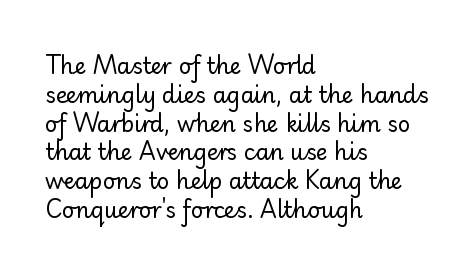
No extra ink here — the face is not bold. The ragged edge is on the right, which tells us the setting is flush left. Decoration check: the copy has no underline. Between one letter and the next there's only the usual sliver of space. No italicization has been applied; the sample stays upright. Successive baselines arrive at the customary interval.
